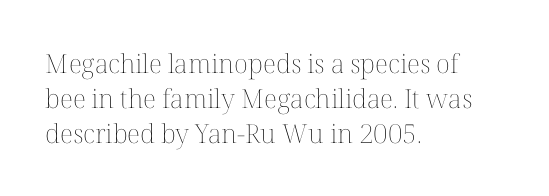
The strip under each line holds only bare page. Short note: letters normally spaced. The axis of the letterforms is exactly vertical. Line spacing here is normal. The rendering anchors every line to the left-hand side.
